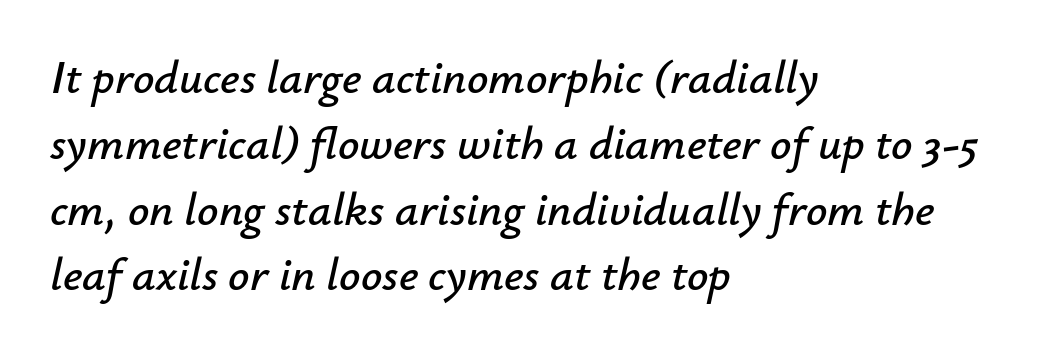
{"italic": "yes", "lean": "right", "slant_degrees": 12, "width": "normal", "stroke_contrast": "low", "x_height": "small", "monospaced": "no", "underline": "no", "align": "left", "line_spacing": "normal", "line_spacing_ratio": 1.4, "letter_spacing": "normal", "letter_spacing_em": 0.0, "glyph_px": 47}
